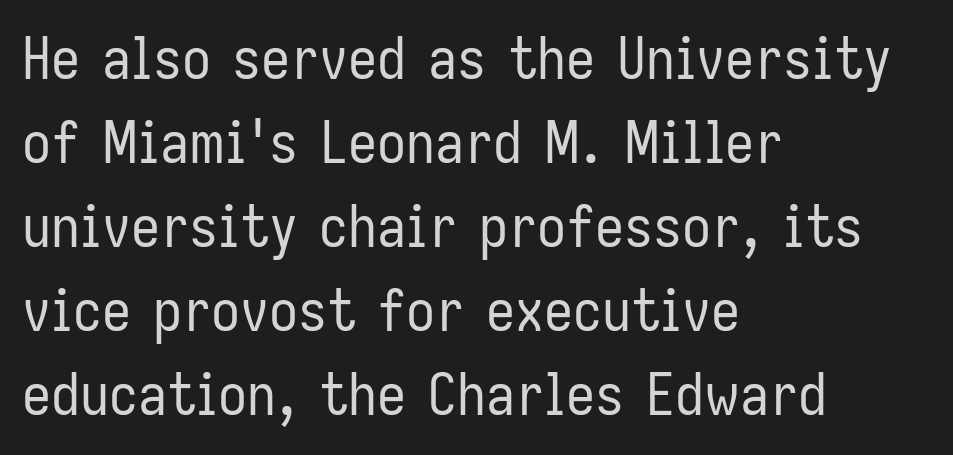
Q: Is the text bold? A: No.
Q: Is the text italic (slanted)? A: No, it is upright.
Q: Is the typeface a serif or a sans-serif typeface? A: Sans-serif.
Q: Is the text underlined? A: No.
Q: How is the paragraph aligned? A: Left-aligned.
Q: Is the spacing between letters normal or unusually wide? A: Normal.
Q: Is the spacing between lines tight, normal or loose? A: Normal.
Q: Width (condensed, normal, or wide)? A: Condensed.
Q: Stroke contrast? A: Low.
Q: x-height? A: Medium.
Q: Monospaced? A: No.
